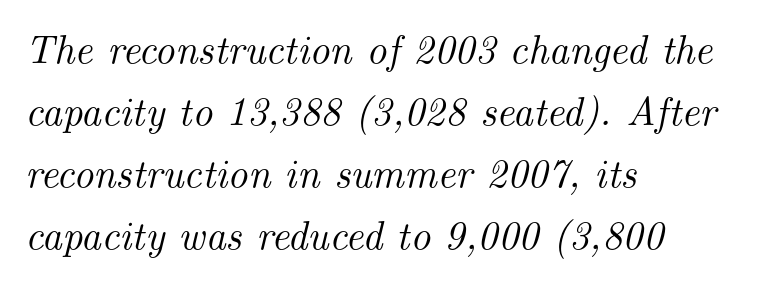
Q: Is the text italic (slanted)? A: Yes, it leans right by about 14 degrees.
Q: Is the typeface a serif or a sans-serif typeface? A: Serif.
Q: Is the text underlined? A: No.
Q: How is the paragraph aligned? A: Left-aligned.
Q: Is the spacing between letters normal or unusually wide? A: Normal.
Q: Is the spacing between lines tight, normal or loose? A: Normal.
Q: Width (condensed, normal, or wide)? A: Normal.
Q: Stroke contrast? A: Medium.
Q: x-height? A: Small.
Q: Monospaced? A: No.
